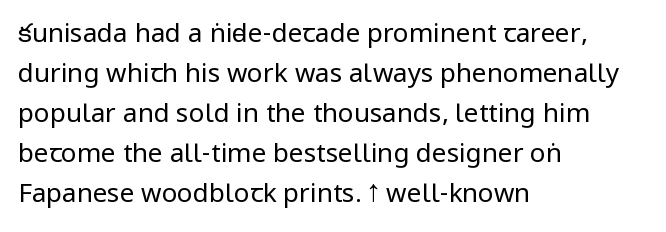
{"italic": "no", "bold": "no", "underline": "no", "align": "left", "line_spacing": "normal", "line_spacing_ratio": 1.54, "letter_spacing": "normal", "letter_spacing_em": 0.0, "glyph_px": 26}
